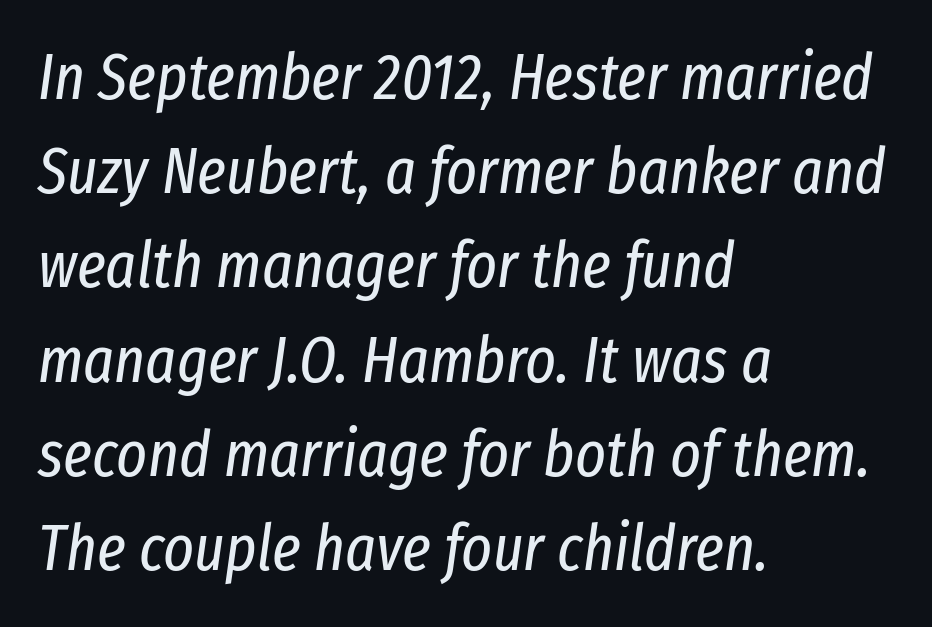
Q: Is the text bold? A: No.
Q: Is the text italic (slanted)? A: Yes, it leans right by about 8 degrees.
Q: Is the text underlined? A: No.
Q: How is the paragraph aligned? A: Left-aligned.
Q: Is the spacing between letters normal or unusually wide? A: Normal.
Q: Is the spacing between lines tight, normal or loose? A: Normal.
Q: Width (condensed, normal, or wide)? A: Condensed.
Q: Stroke contrast? A: Low.
Q: x-height? A: Medium.
Q: Monospaced? A: No.
